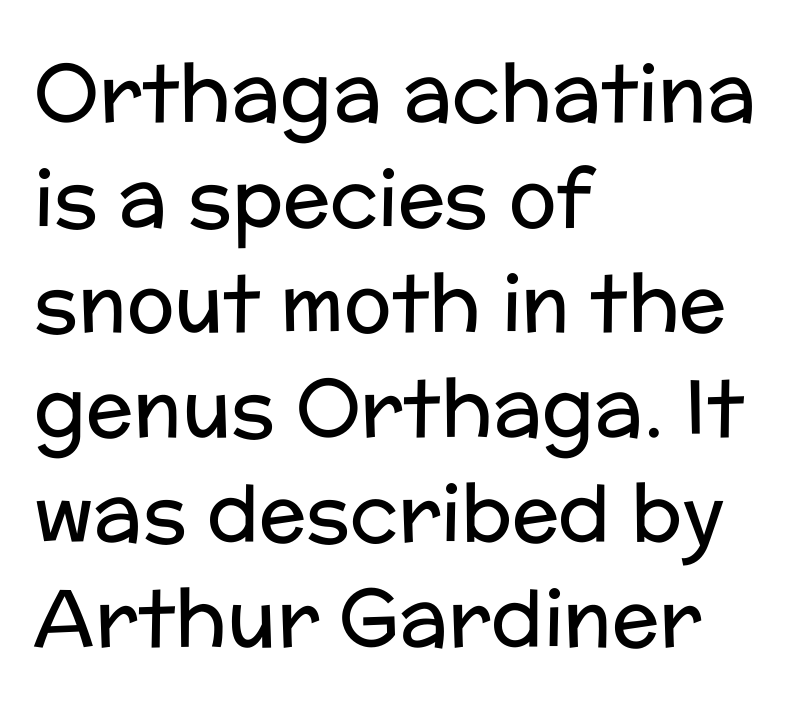
Q: Is the text bold? A: No.
Q: Is the text italic (slanted)? A: No, it is upright.
Q: Is the typeface a serif or a sans-serif typeface? A: Sans-serif.
Q: Is the text underlined? A: No.
Q: How is the paragraph aligned? A: Left-aligned.
Q: Is the spacing between letters normal or unusually wide? A: Normal.
Q: Is the spacing between lines tight, normal or loose? A: Normal.
Q: Width (condensed, normal, or wide)? A: Normal.
Q: Stroke contrast? A: Low.
Q: x-height? A: Medium.
Q: Monospaced? A: No.
